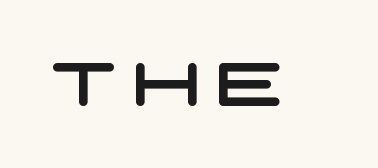
Letters rest on an invisible, unmarked baseline. The letterforms stand isolated, each surrounded by extra space. Are there feet on the stems? There aren't — it's a sans.
